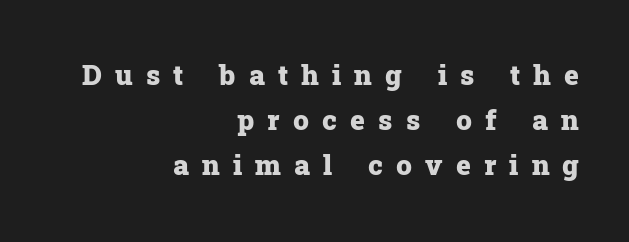
Do the letters lean? They stand straight. Caption: multi-line text, flush right, ragged left. Bare-footed words on every line. In terms of weight, the rendering is a true, heavy bold. Compared with typical body copy, the letter spacing here is much looser.
